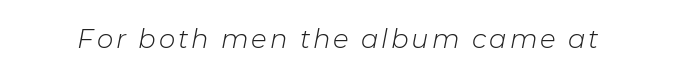
Q: Is the text bold? A: No.
Q: Is the text italic (slanted)? A: Yes, it leans right by about 11 degrees.
Q: Is the text underlined? A: No.
